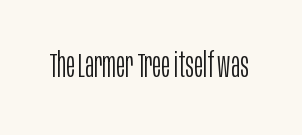
The image shows 34 px light, condensed sans-serif type, upright; set normal letter spacing, not underlined; low stroke contrast and a large x-height.
